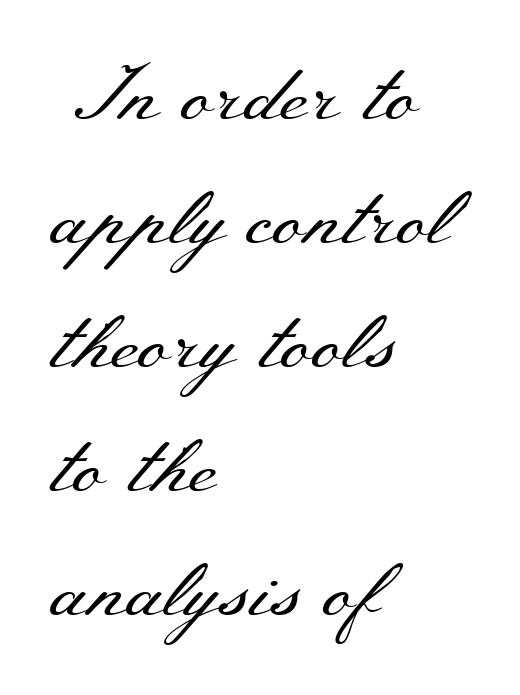
The space beneath each line is pristine and unruled. Successive baselines arrive at the customary interval. The letters look calm and open, with moderate or lighter stems. Note: serifs present on the glyphs.
